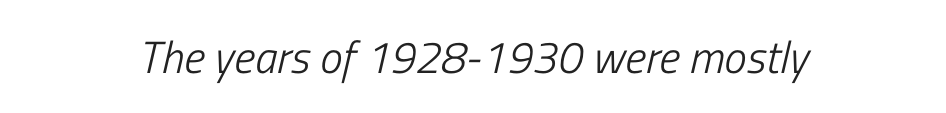
The image shows 45 px light, condensed type, italic (leaning right); set centered, normal letter spacing, not underlined; low stroke contrast and a medium x-height.
